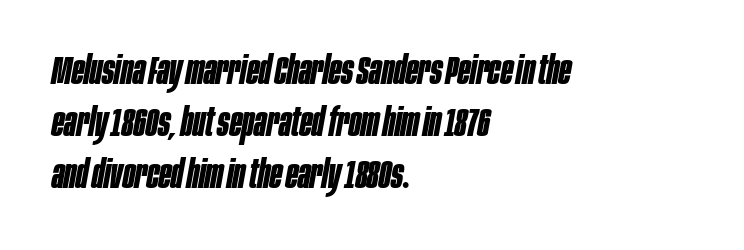
Q: Is the text bold? A: Yes.
Q: Is the text italic (slanted)? A: Yes, it leans right by about 10 degrees.
Q: Is the text underlined? A: No.
Q: How is the paragraph aligned? A: Left-aligned.
Q: Is the spacing between letters normal or unusually wide? A: Normal.
Q: Is the spacing between lines tight, normal or loose? A: Normal.
Q: Width (condensed, normal, or wide)? A: Condensed.
Q: Stroke contrast? A: Low.
Q: x-height? A: Large.
Q: Monospaced? A: No.
